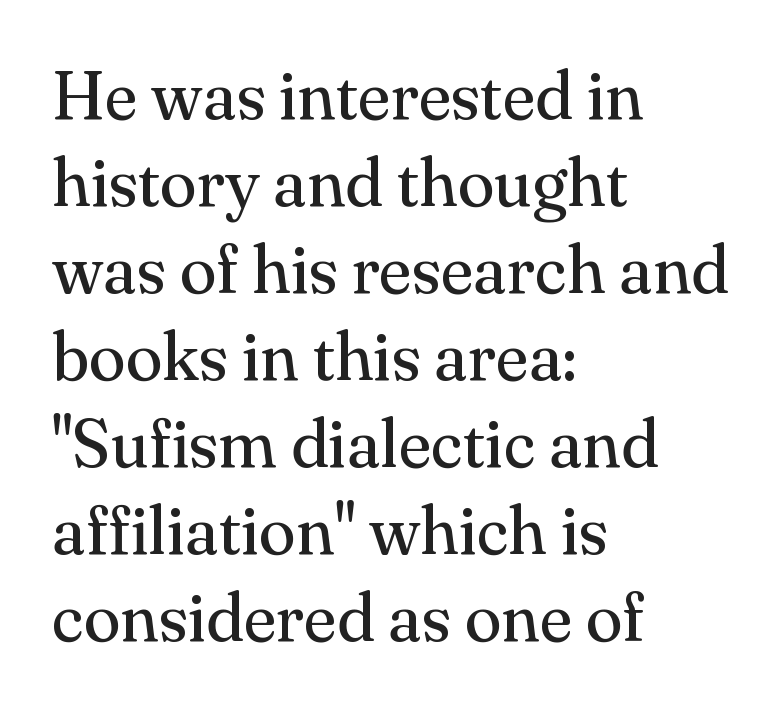
Q: Is the text bold? A: No.
Q: Is the text italic (slanted)? A: No, it is upright.
Q: Is the typeface a serif or a sans-serif typeface? A: Serif.
Q: Is the text underlined? A: No.
Q: How is the paragraph aligned? A: Left-aligned.
Q: Is the spacing between letters normal or unusually wide? A: Normal.
Q: Is the spacing between lines tight, normal or loose? A: Normal.
Q: Width (condensed, normal, or wide)? A: Normal.
Q: Stroke contrast? A: Medium.
Q: x-height? A: Small.
Q: Monospaced? A: No.
